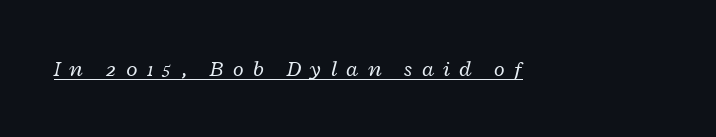
Q: Is the text bold? A: No.
Q: Is the text italic (slanted)? A: Yes, it leans right by about 12 degrees.
Q: Is the text underlined? A: Yes.
Q: Is the spacing between letters normal or unusually wide? A: Unusually wide.
